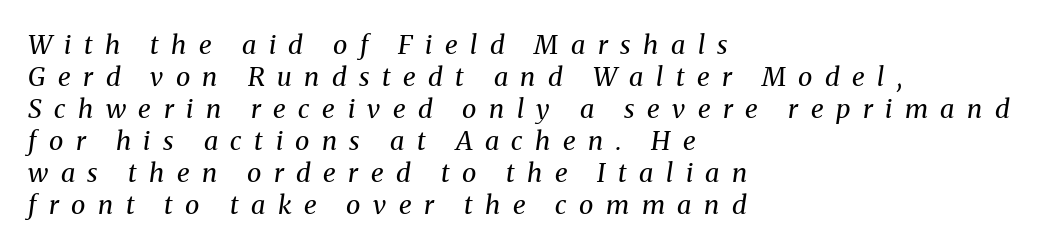
Q: Is the text bold? A: No.
Q: Is the text italic (slanted)? A: Yes, it leans right by about 8 degrees.
Q: Is the text underlined? A: No.
Q: How is the paragraph aligned? A: Left-aligned.
Q: Is the spacing between letters normal or unusually wide? A: Unusually wide.
